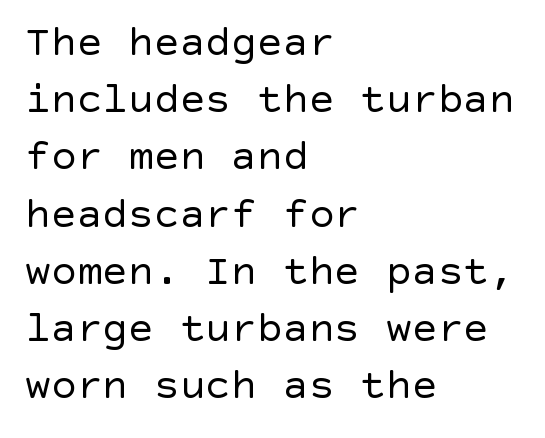
How would I describe the line gaps? Plain and ordinary. Letterform terminals end flat and unadorned throughout the passage. Words float on clear page, feet unadorned. When letters stand straight like this, we call the style roman or upright. The rendering keeps characters at their native spacing.
